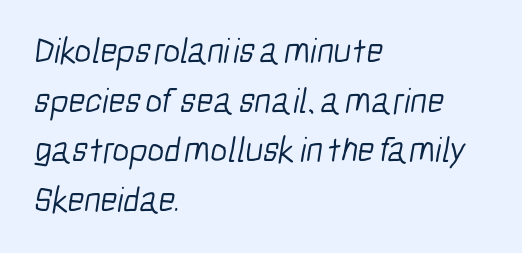
The rendering keeps characters at their native spacing. If you measured baseline to baseline, you'd find a middling distance. The font family rendered here belongs to the sans-serif group. Horizontal alignment here is leftward, the default for most running prose. Is the stroke heavy? The answer is a plain regular-or-lighter. The baseline area is clear.
